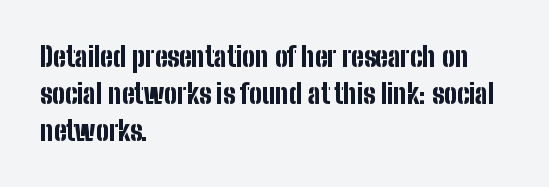
The image shows 27 px bold type, upright; set left-aligned, normal line spacing (1.37x), normal letter spacing, not underlined.
